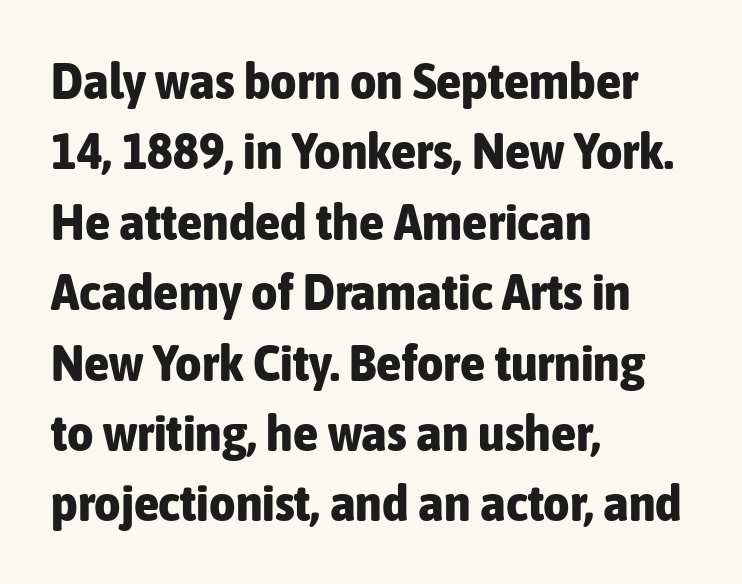
This is roman type, the default non-slanted kind. Any mark beneath the type? The region is blank. Is this a fixed-width face? No — the glyphs have proportional, varying widths. Tracking value appears to be zero — textbook default spacing.
